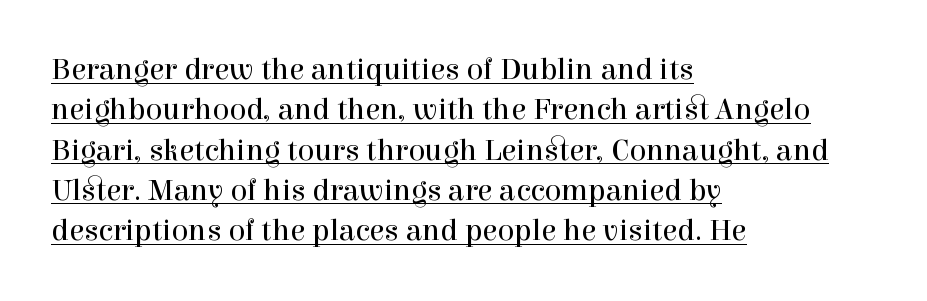
{"serif": "yes", "italic": "no", "bold": "no", "weight": "regular", "width": "normal", "x_height": "medium", "monospaced": "no", "underline": "yes", "align": "left", "line_spacing": "normal", "line_spacing_ratio": 1.3, "letter_spacing": "normal", "letter_spacing_em": 0.0, "glyph_px": 31}
